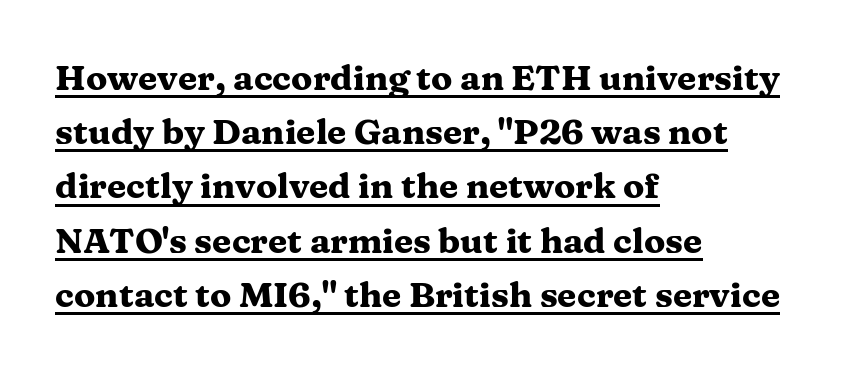
This sample uses an upright cut, with every glyph sitting square on the baseline. A typesetter would call this proportional, since set widths differ per character. Line beginnings align vertically; line endings do not. Typesetter's note: full bold, strokes at maximum text heaviness.
